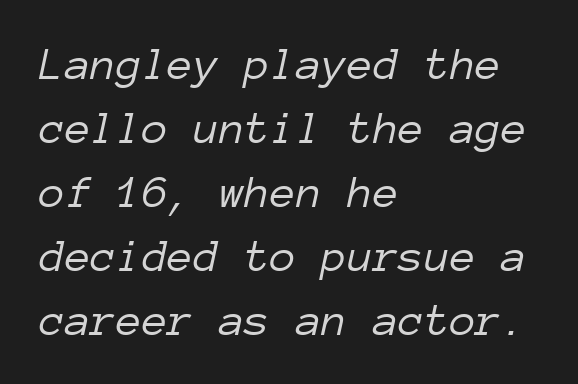
The image shows 47 px light type, italic (leaning right), monospaced; set left-aligned, normal line spacing (1.36x), normal letter spacing, not underlined; low stroke contrast and a medium x-height.
